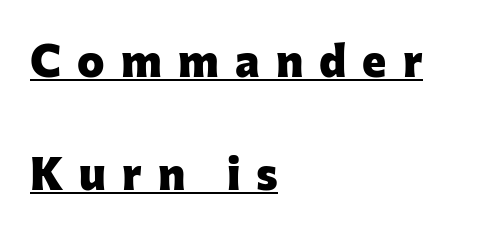
{"serif": "no", "italic": "no", "bold": "yes", "weight": "heavy", "width": "normal", "stroke_contrast": "low", "x_height": "medium", "monospaced": "no", "underline": "yes", "align": "left", "line_spacing": "loose", "line_spacing_ratio": 2.46, "letter_spacing": "wide", "letter_spacing_em": 0.35, "glyph_px": 46}
